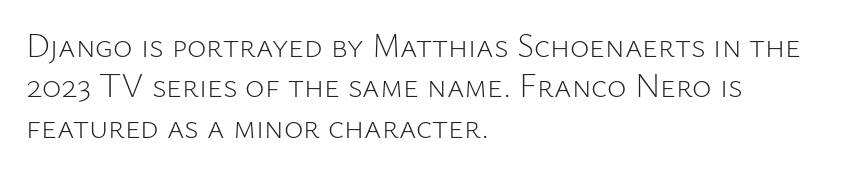
The image shows 33 px light sans-serif type, upright; set left-aligned, line spacing 1.22x, normal letter spacing, not underlined; low stroke contrast and a medium x-height.
